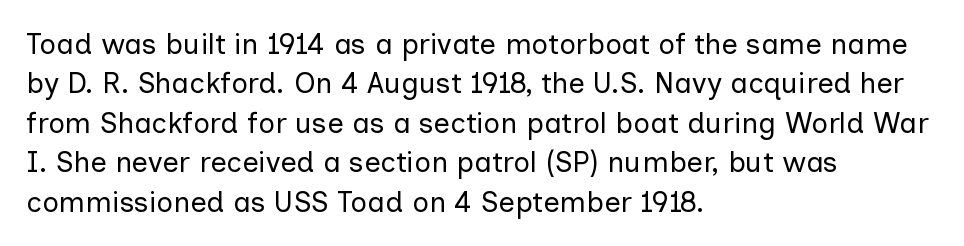
Q: Is the text bold? A: No.
Q: Is the text italic (slanted)? A: No, it is upright.
Q: Is the typeface a serif or a sans-serif typeface? A: Sans-serif.
Q: Is the text underlined? A: No.
Q: How is the paragraph aligned? A: Left-aligned.
Q: Is the spacing between letters normal or unusually wide? A: Normal.
Q: Is the spacing between lines tight, normal or loose? A: Normal.
Q: Width (condensed, normal, or wide)? A: Normal.
Q: Stroke contrast? A: Low.
Q: x-height? A: Medium.
Q: Monospaced? A: No.
